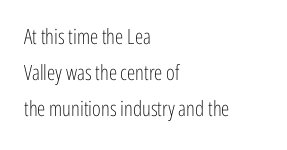
The image shows 21 px text type, upright; set left-aligned, line spacing 1.72x, normal letter spacing, not underlined.
